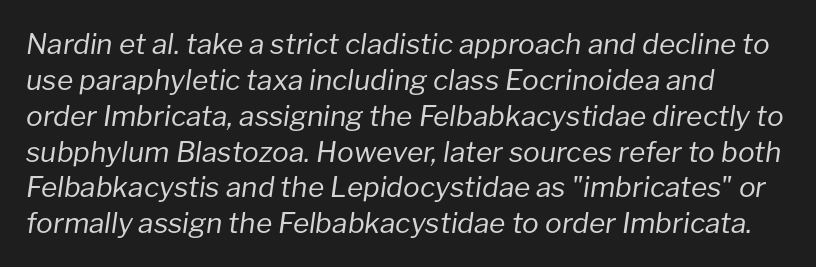
Notice how the stems are inclined rather than vertical — that's the hallmark of italics. The face used here is proportionally spaced, like ordinary book or web type. Bold? No — there's no thickening of the strokes. Descender tails drop into unmarked territory. The line-height multiplier appears to be the usual default. The line texture is even and compact thanks to regular tracking.
